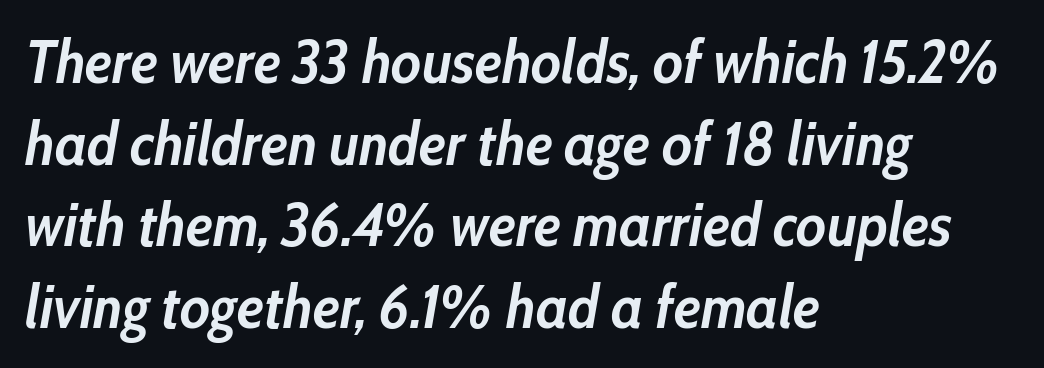
The image shows 60 px semibold, condensed type, italic (leaning right); set left-aligned, normal line spacing (1.36x), normal letter spacing, not underlined; low stroke contrast and a medium x-height.
